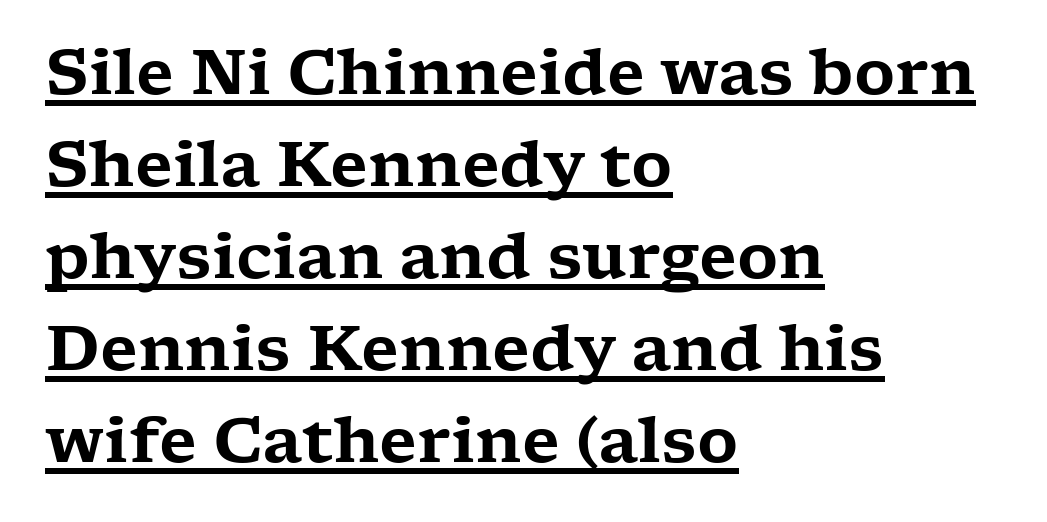
{"serif": "yes", "italic": "no", "width": "wide", "stroke_contrast": "low", "x_height": "medium", "monospaced": "no", "underline": "yes", "align": "left", "line_spacing": "normal", "line_spacing_ratio": 1.46, "letter_spacing": "normal", "letter_spacing_em": 0.0, "glyph_px": 63}
